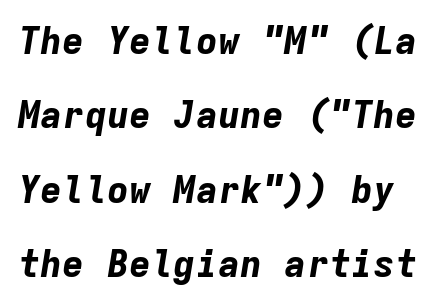
The image shows 37 px bold type, italic (leaning right), monospaced; set loose line spacing (2.01x), normal letter spacing, not underlined; low stroke contrast and a medium x-height.
